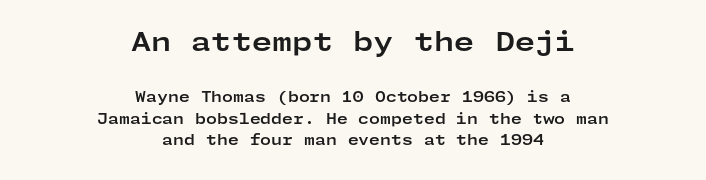
Q: Is the text bold? A: Yes.
Q: Is the text italic (slanted)? A: No, it is upright.
Q: Is the text underlined? A: No.
Q: How is the paragraph aligned? A: Centered.
Q: Is the spacing between letters normal or unusually wide? A: Normal.
Q: Is the spacing between lines tight, normal or loose? A: Normal.
Q: Which block of text is set in a larger size, the first (top) or the second (bottom)? A: The first (top) one.
